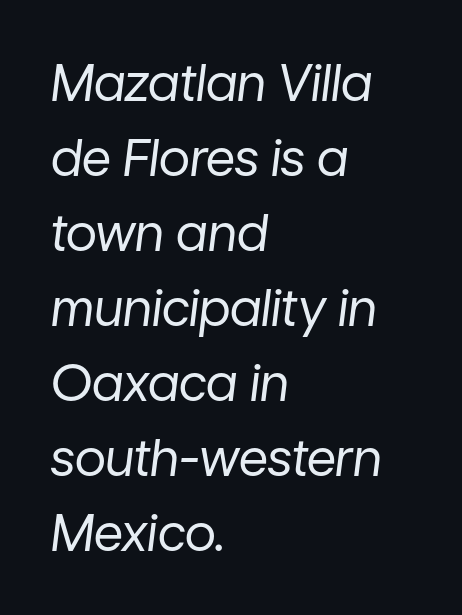
Q: Is the text bold? A: No.
Q: Is the text italic (slanted)? A: Yes, it leans right by about 7 degrees.
Q: Is the text underlined? A: No.
Q: How is the paragraph aligned? A: Left-aligned.
Q: Is the spacing between letters normal or unusually wide? A: Normal.
Q: Is the spacing between lines tight, normal or loose? A: Normal.
Q: Width (condensed, normal, or wide)? A: Normal.
Q: Stroke contrast? A: Low.
Q: x-height? A: Medium.
Q: Monospaced? A: No.
